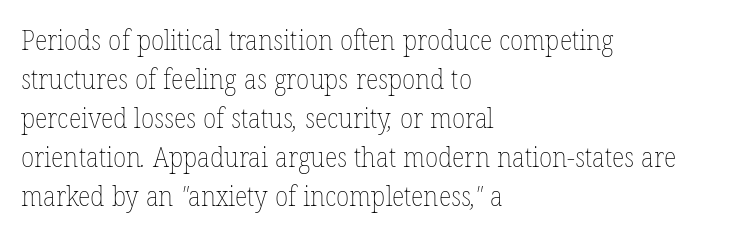
Q: Is the text bold? A: No.
Q: Is the text underlined? A: No.
Q: How is the paragraph aligned? A: Left-aligned.
Q: Is the spacing between letters normal or unusually wide? A: Normal.
Q: Is the spacing between lines tight, normal or loose? A: Normal.
